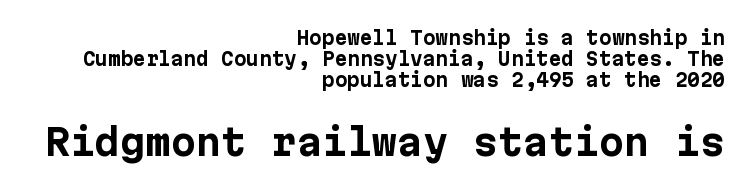
The image shows 36 px bold sans-serif type, upright; set right-aligned, line spacing 1.18x, normal letter spacing, not underlined; the second (bottom) block is 2.0x larger; low stroke contrast and a medium x-height.
